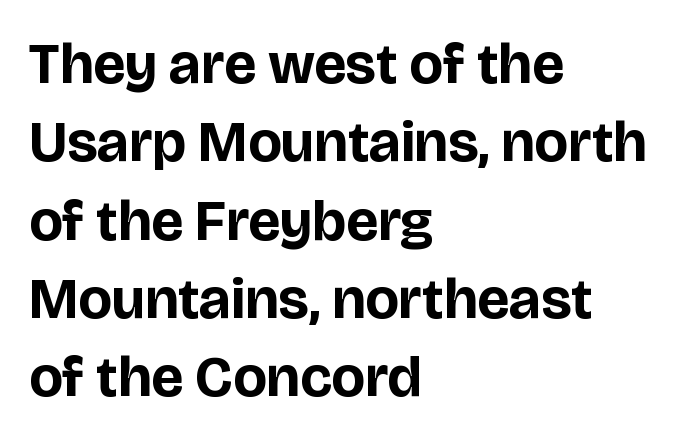
{"serif": "no", "italic": "no", "bold": "yes", "weight": "bold", "width": "normal", "stroke_contrast": "low", "x_height": "large", "monospaced": "no", "underline": "no", "align": "left", "line_spacing": "normal", "line_spacing_ratio": 1.35, "letter_spacing": "normal", "letter_spacing_em": 0.0, "glyph_px": 58}
